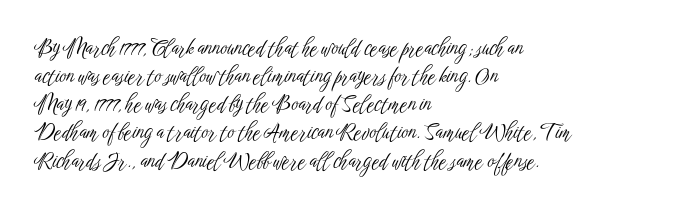
{"bold": "no", "underline": "no", "align": "left", "line_spacing": "normal", "line_spacing_ratio": 1.34, "letter_spacing": "normal", "letter_spacing_em": 0.0, "glyph_px": 21}
